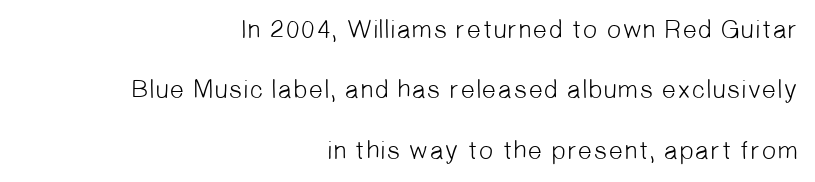
{"bold": "no", "underline": "no", "align": "right", "line_spacing": "loose", "line_spacing_ratio": 2.32, "letter_spacing": "normal", "letter_spacing_em": 0.0, "glyph_px": 26}
